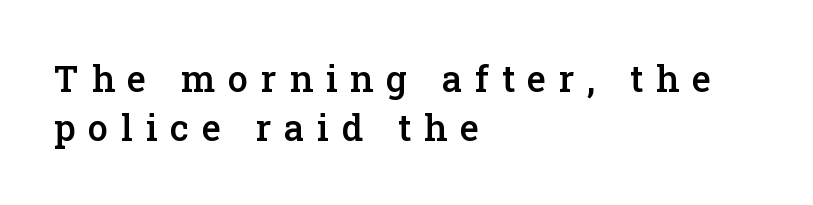
Q: Is the text bold? A: Semi-bold.
Q: Is the text italic (slanted)? A: No, it is upright.
Q: Is the typeface a serif or a sans-serif typeface? A: Serif.
Q: Is the text underlined? A: No.
Q: How is the paragraph aligned? A: Left-aligned.
Q: Is the spacing between letters normal or unusually wide? A: Unusually wide.
Q: Is the spacing between lines tight, normal or loose? A: Normal.
Q: Width (condensed, normal, or wide)? A: Normal.
Q: Stroke contrast? A: Low.
Q: x-height? A: Medium.
Q: Monospaced? A: No.
